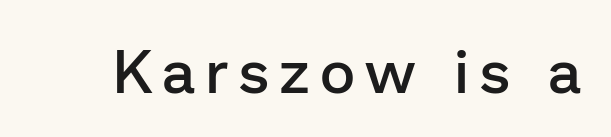
Q: Is the text bold? A: Semi-bold.
Q: Is the text italic (slanted)? A: No, it is upright.
Q: Is the typeface a serif or a sans-serif typeface? A: Sans-serif.
Q: Is the text underlined? A: No.
Q: Width (condensed, normal, or wide)? A: Normal.
Q: Stroke contrast? A: Low.
Q: x-height? A: Medium.
Q: Monospaced? A: No.
